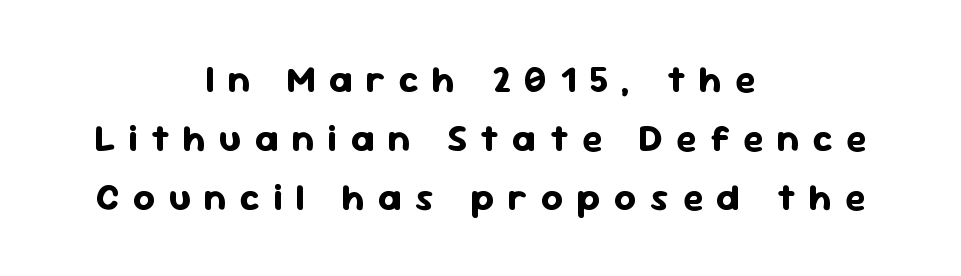
{"serif": "no", "italic": "no", "bold": "yes", "weight": "bold", "width": "normal", "stroke_contrast": "low", "x_height": "medium", "monospaced": "no", "underline": "no", "align": "center", "line_spacing": "normal", "line_spacing_ratio": 1.55, "letter_spacing": "wide", "letter_spacing_em": 0.35, "glyph_px": 38}
